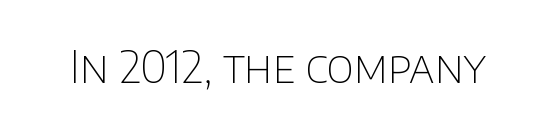
The image shows 45 px thin sans-serif type, upright; set normal letter spacing, not underlined; low stroke contrast and a large x-height.
